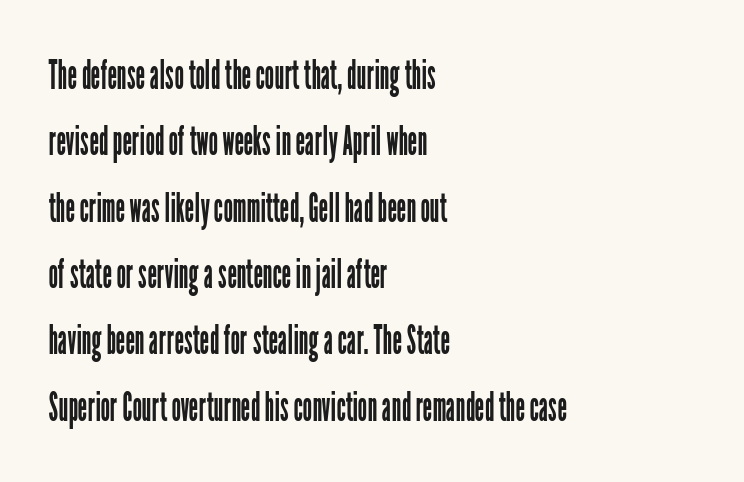
{"serif": "no", "italic": "no", "bold": "no", "weight": "regular", "width": "condensed", "stroke_contrast": "low", "x_height": "medium", "monospaced": "no", "underline": "no", "align": "left", "line_spacing": "normal", "line_spacing_ratio": 1.58, "letter_spacing": "normal", "letter_spacing_em": 0.0, "glyph_px": 42}
